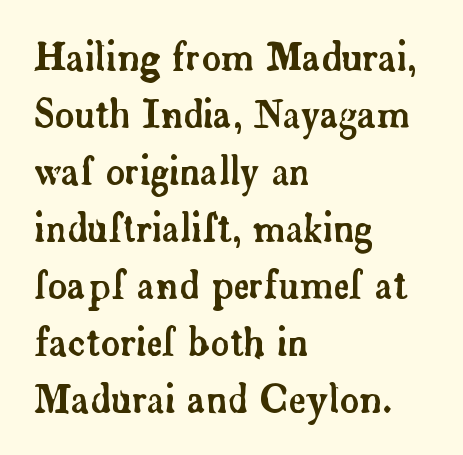
Descenders hang freely into open space. Honestly, the letter spacing is just normal — you wouldn't notice it. Character widths vary here, with narrow letters taking less room than wide ones. No italicization has been applied; the sample stays upright. Observe the serifs anchoring each vertical stroke in this sample.
